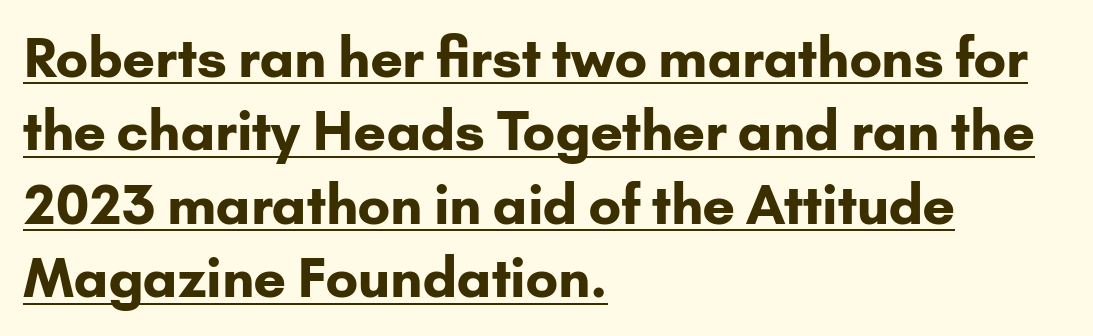
The image shows 54 px bold sans-serif type, upright; set left-aligned, normal line spacing (1.36x), normal letter spacing, underlined; low stroke contrast and a small x-height.
